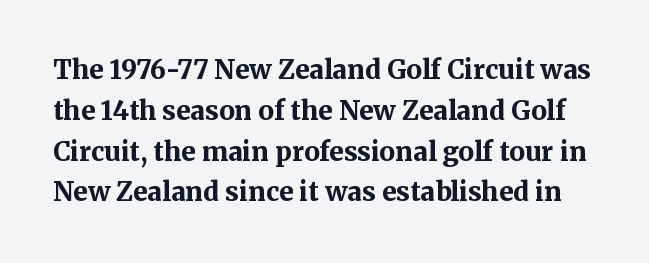
The image shows 26 px bold type, upright; set normal line spacing (1.57x), normal letter spacing, not underlined.
